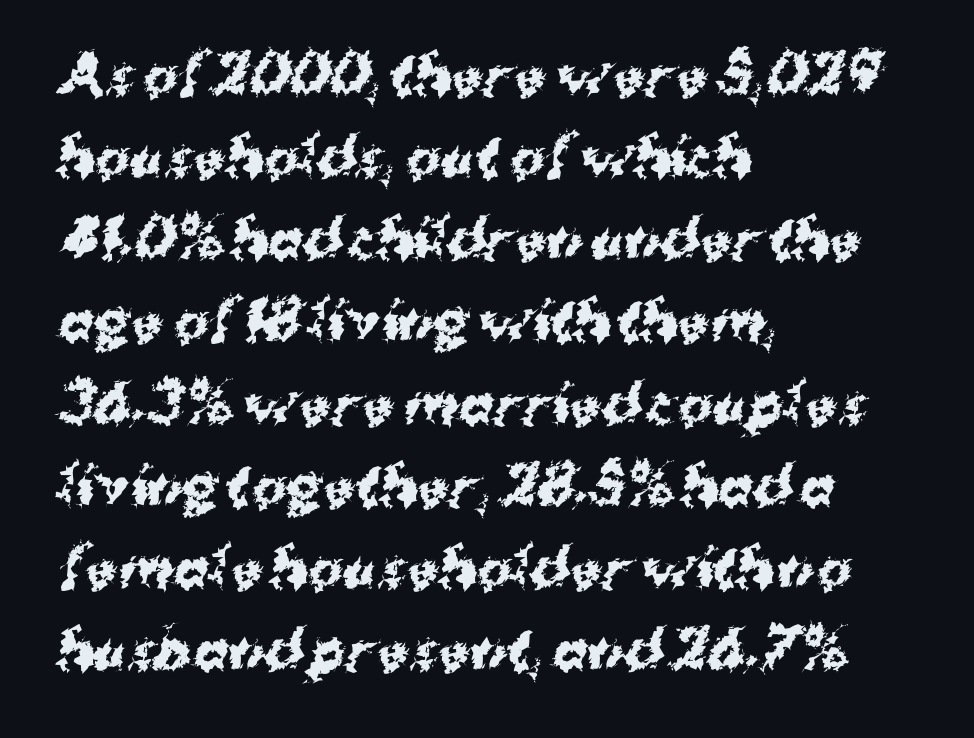
{"serif": "no", "bold": "yes", "weight": "bold", "width": "normal", "stroke_contrast": "medium", "x_height": "medium", "monospaced": "no", "underline": "no", "align": "left", "line_spacing": "normal", "line_spacing_ratio": 1.58, "letter_spacing": "normal", "letter_spacing_em": 0.0, "glyph_px": 52}
